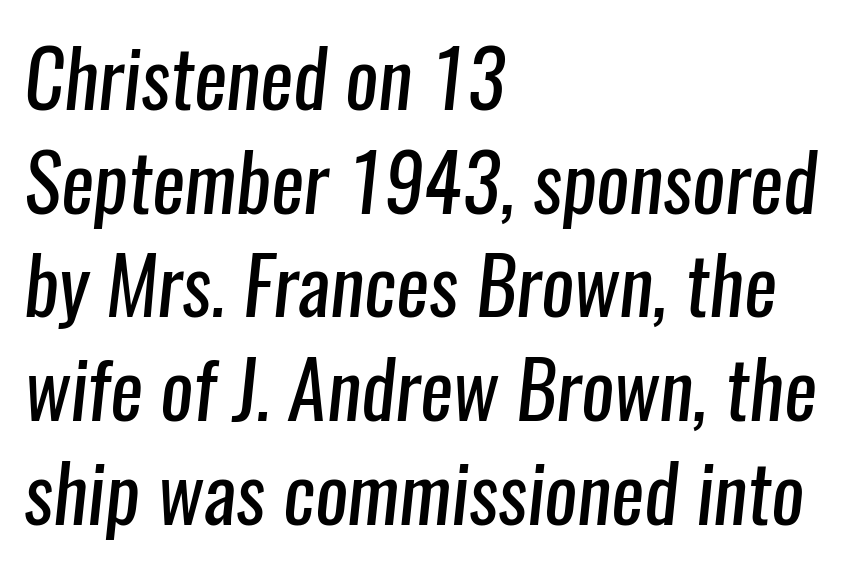
Just letters on the line, the space beneath them empty. Weight: in the light-to-regular range. The lines sit at an ordinary, default distance from one another. The typesetter chose a ragged-right arrangement here.
